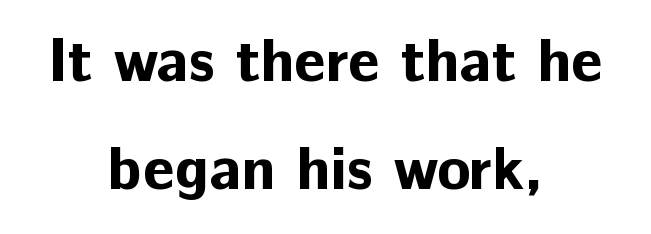
{"serif": "no", "italic": "no", "bold": "yes", "weight": "bold", "width": "normal", "stroke_contrast": "low", "x_height": "medium", "monospaced": "no", "underline": "no", "align": "center", "line_spacing_ratio": 1.77, "letter_spacing": "normal", "letter_spacing_em": 0.0, "glyph_px": 61}
